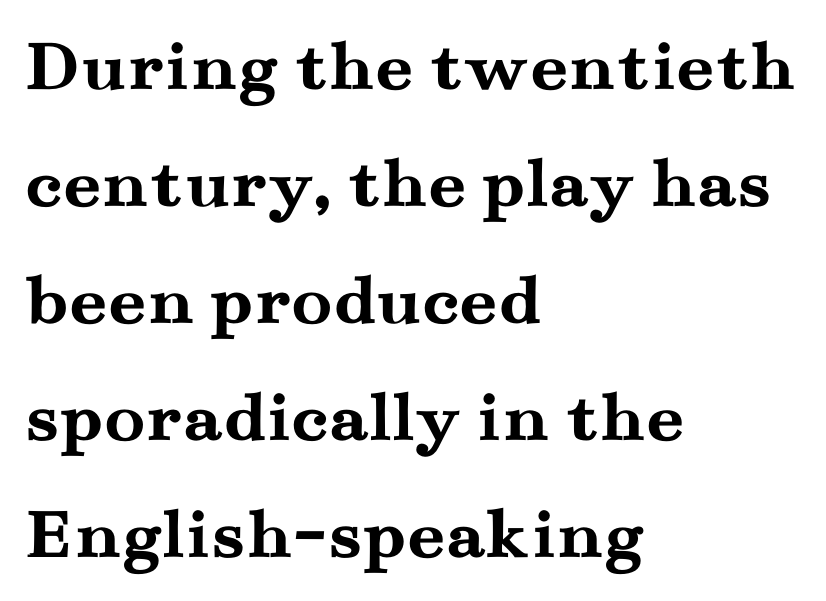
The image shows 75 px semibold, wide serif type, upright; set left-aligned, normal line spacing (1.56x), normal letter spacing, not underlined; medium stroke contrast and a small x-height.
